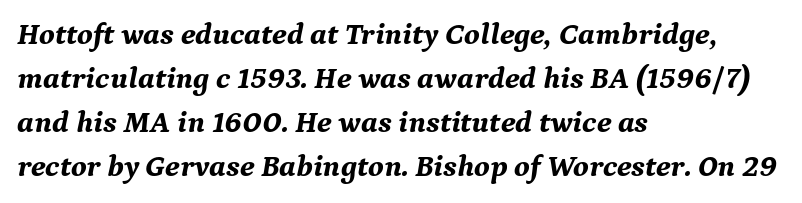
Q: Is the text bold? A: Yes.
Q: Is the text italic (slanted)? A: Yes, it leans right by about 9 degrees.
Q: Is the typeface a serif or a sans-serif typeface? A: Serif.
Q: Is the text underlined? A: No.
Q: How is the paragraph aligned? A: Left-aligned.
Q: Is the spacing between letters normal or unusually wide? A: Normal.
Q: Is the spacing between lines tight, normal or loose? A: Normal.
Q: Width (condensed, normal, or wide)? A: Normal.
Q: Stroke contrast? A: Medium.
Q: x-height? A: Medium.
Q: Monospaced? A: No.
